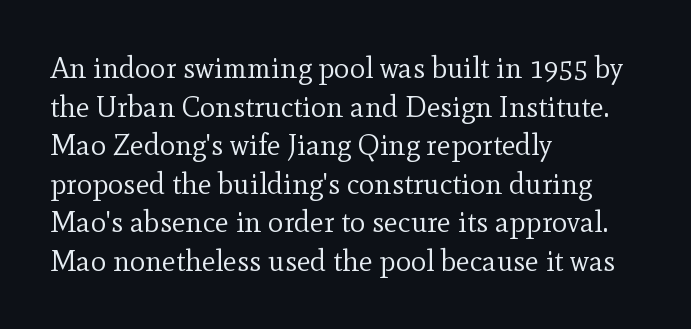
The image shows 29 px regular-weight serif type, upright; set left-aligned, normal line spacing (1.33x), normal letter spacing, not underlined; a small x-height.
